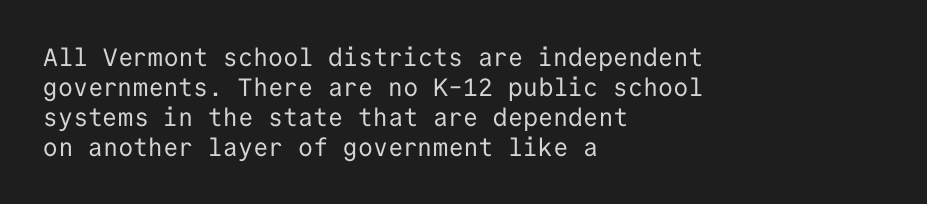
{"italic": "no", "bold": "no", "underline": "no", "align": "left", "line_spacing_ratio": 1.2, "letter_spacing": "normal", "letter_spacing_em": 0.0, "glyph_px": 25}
